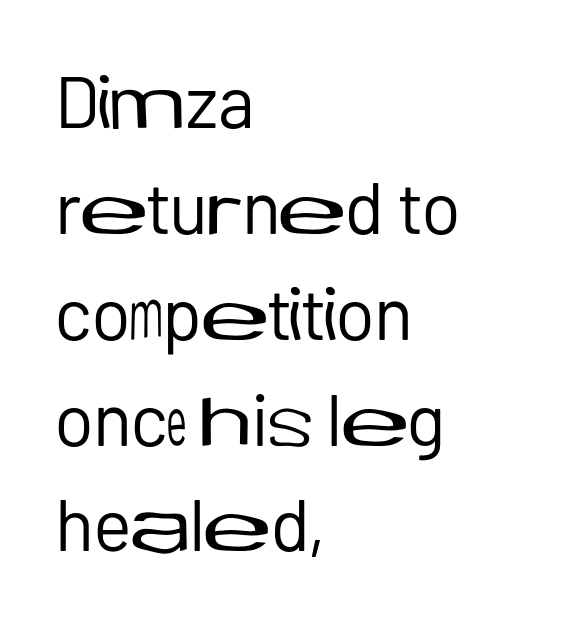
The image shows 73 px regular-weight sans-serif type, upright; set left-aligned, normal line spacing (1.45x), normal letter spacing, not underlined; low stroke contrast and a medium x-height.
